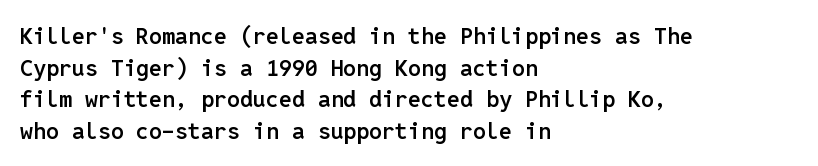
{"italic": "no", "bold": "semi", "underline": "no", "align": "left", "line_spacing": "normal", "line_spacing_ratio": 1.37, "letter_spacing": "normal", "letter_spacing_em": 0.0, "glyph_px": 23}
